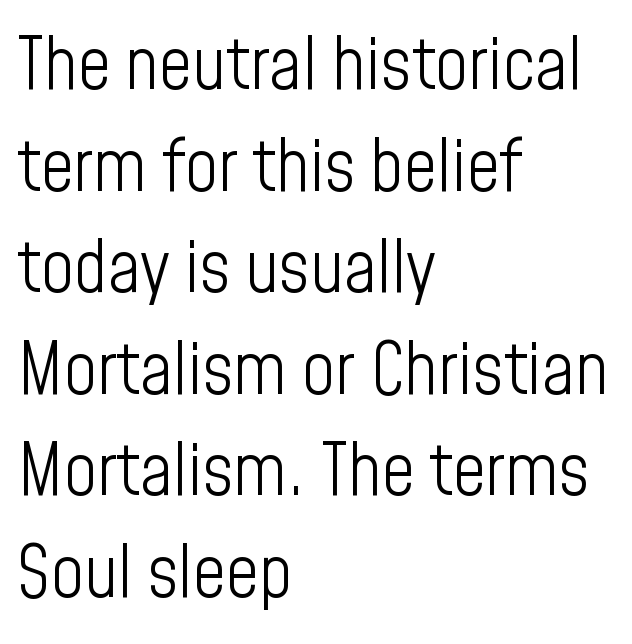
{"serif": "no", "italic": "no", "bold": "no", "weight": "light", "width": "condensed", "stroke_contrast": "low", "x_height": "medium", "monospaced": "no", "underline": "no", "align": "left", "line_spacing": "normal", "line_spacing_ratio": 1.41, "letter_spacing": "normal", "letter_spacing_em": 0.0, "glyph_px": 72}
